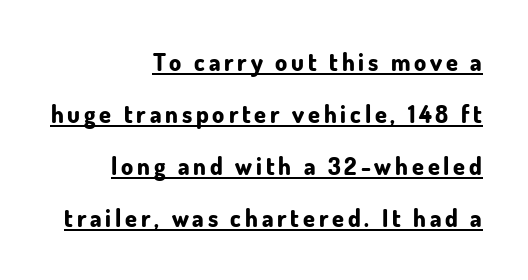
The image shows 24 px bold type, upright; set right-aligned, loose line spacing (2.17x), underlined.
